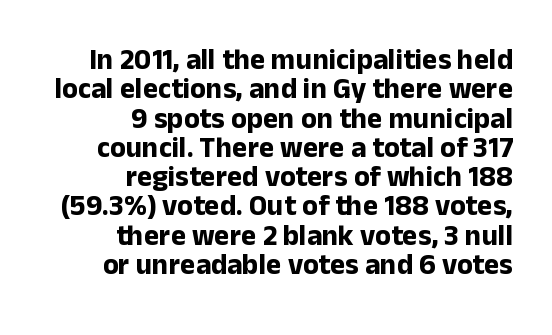
Q: Is the text bold? A: Yes.
Q: Is the text italic (slanted)? A: No, it is upright.
Q: Is the typeface a serif or a sans-serif typeface? A: Sans-serif.
Q: Is the text underlined? A: No.
Q: How is the paragraph aligned? A: Right-aligned.
Q: Is the spacing between letters normal or unusually wide? A: Normal.
Q: Is the spacing between lines tight, normal or loose? A: Tight.
Q: Width (condensed, normal, or wide)? A: Normal.
Q: Stroke contrast? A: Low.
Q: x-height? A: Medium.
Q: Monospaced? A: No.
